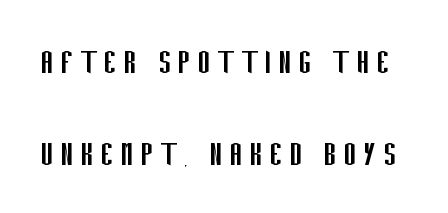
The image shows 40 px regular-weight, condensed sans-serif type, upright; set loose line spacing (2.31x), not underlined; low stroke contrast and a large x-height.
